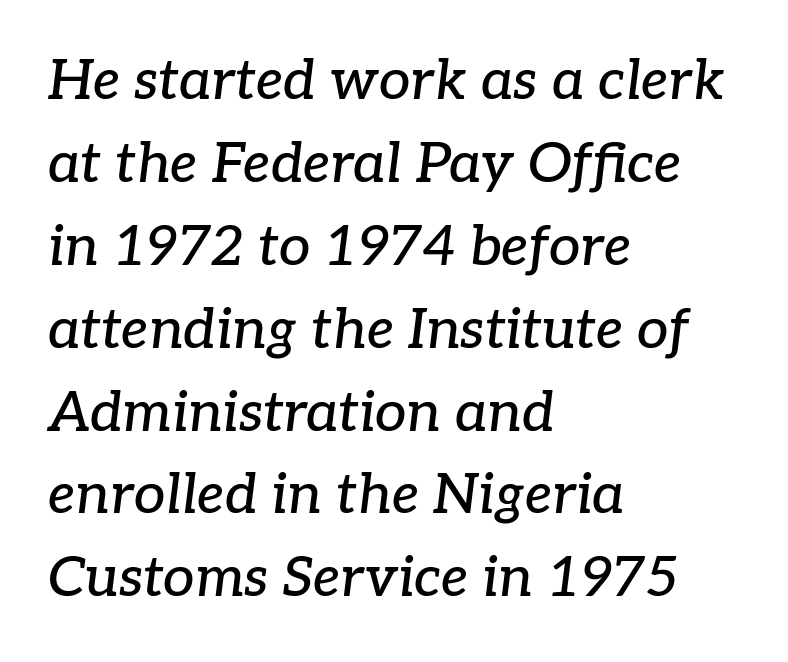
Characters follow at the spacing the type designer built in. I'd call this a serif setting — the letters wear small feet. Each letter keeps its own natural width here, so spacing adapts to shape. Typeset ragged right — the left edge is the straight one. The leading is moderate, giving the passage an even texture. Descenders are the only things crossing below the line.
